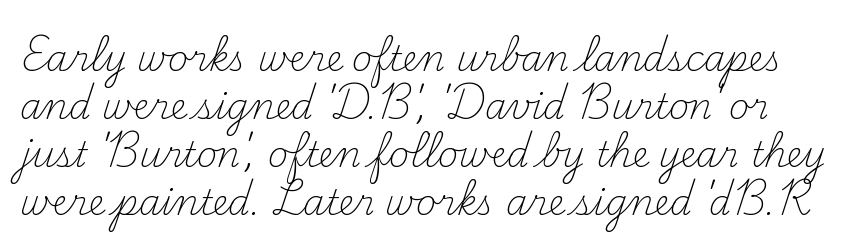
Evenly set lines give the paragraph a standard silhouette. The letters advance in unequal steps, a hallmark of proportional type. Standard letterfit; no display-style spreading of the glyphs.
